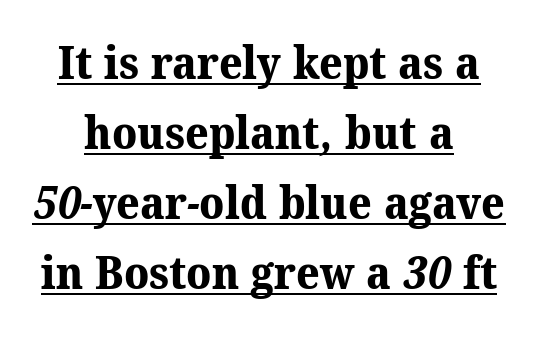
The image shows 46 px bold serif type; set centered, normal line spacing (1.52x), normal letter spacing, underlined; medium stroke contrast and a medium x-height.
